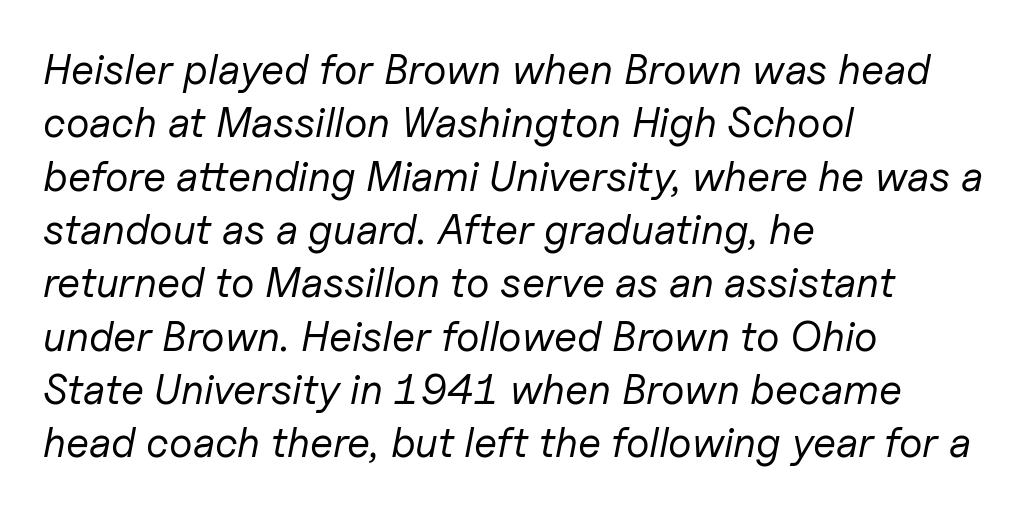
Q: Is the text bold? A: No.
Q: Is the text italic (slanted)? A: Yes, it leans right by about 11 degrees.
Q: Is the text underlined? A: No.
Q: How is the paragraph aligned? A: Left-aligned.
Q: Is the spacing between letters normal or unusually wide? A: Normal.
Q: Is the spacing between lines tight, normal or loose? A: Normal.
Q: Width (condensed, normal, or wide)? A: Normal.
Q: Stroke contrast? A: Low.
Q: x-height? A: Medium.
Q: Monospaced? A: No.
